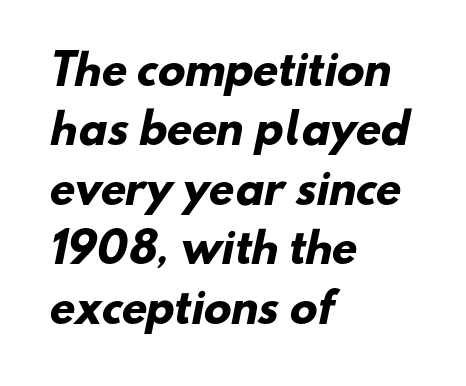
Q: Is the text bold? A: Yes.
Q: Is the typeface a serif or a sans-serif typeface? A: Sans-serif.
Q: Is the text underlined? A: No.
Q: How is the paragraph aligned? A: Left-aligned.
Q: Is the spacing between letters normal or unusually wide? A: Normal.
Q: Is the spacing between lines tight, normal or loose? A: Normal.
Q: Width (condensed, normal, or wide)? A: Normal.
Q: Stroke contrast? A: Low.
Q: x-height? A: Small.
Q: Monospaced? A: No.
